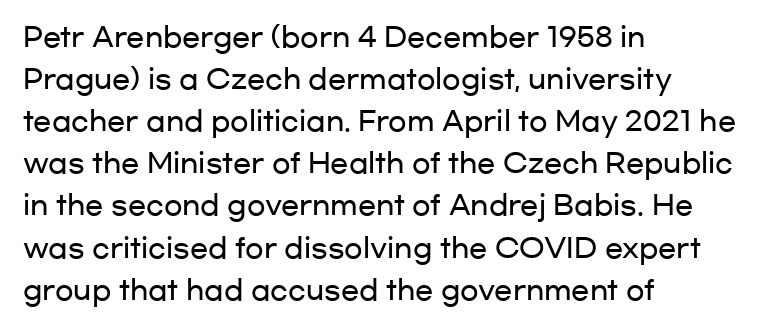
{"italic": "no", "underline": "no", "align": "left", "line_spacing": "normal", "line_spacing_ratio": 1.56, "letter_spacing": "normal", "letter_spacing_em": 0.0, "glyph_px": 27}
